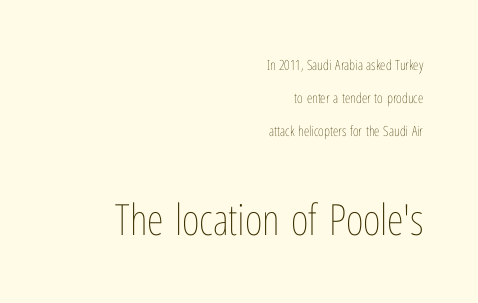
Tall strokes in this sample are plumb rather than angled. Note: smaller setting up top, larger setting below. Every row of glyphs terminates at an identical x-position on the right. Underlining? Definitely not there. Is this a fixed-width face? No — the glyphs have proportional, varying widths. Stems here are at most as thick as an everyday book face.
